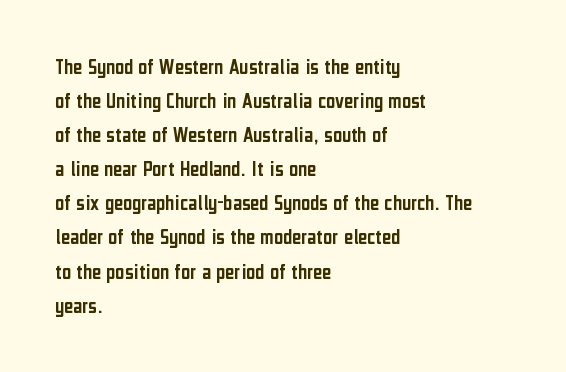
{"italic": "no", "underline": "no", "align": "left", "line_spacing": "normal", "line_spacing_ratio": 1.55, "letter_spacing": "normal", "letter_spacing_em": 0.0, "glyph_px": 22}
